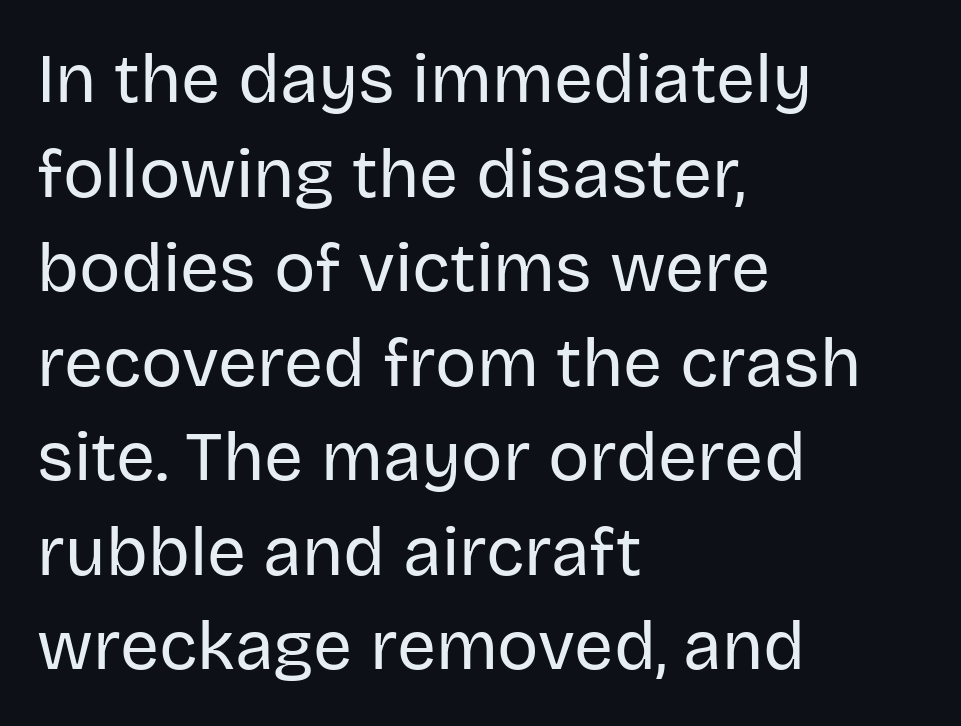
{"serif": "no", "italic": "no", "bold": "no", "weight": "regular", "width": "normal", "stroke_contrast": "low", "x_height": "large", "monospaced": "no", "underline": "no", "align": "left", "line_spacing": "normal", "line_spacing_ratio": 1.37, "letter_spacing": "normal", "letter_spacing_em": 0.0, "glyph_px": 69}
